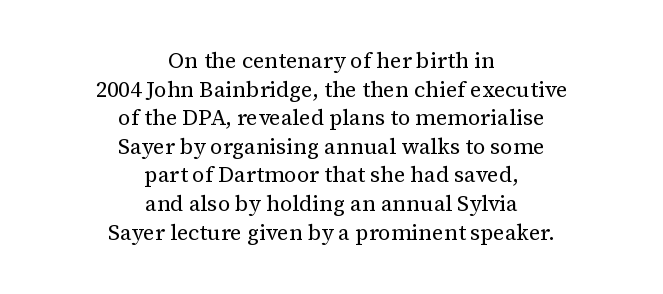
{"italic": "no", "bold": "no", "underline": "no", "align": "center", "line_spacing": "normal", "line_spacing_ratio": 1.3, "letter_spacing": "normal", "letter_spacing_em": 0.0, "glyph_px": 22}
